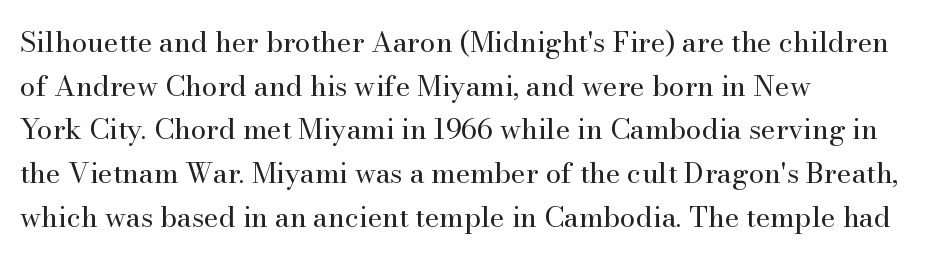
The image shows 28 px regular-weight serif type, upright; set left-aligned, normal line spacing (1.56x), normal letter spacing, not underlined; high stroke contrast and a small x-height.
